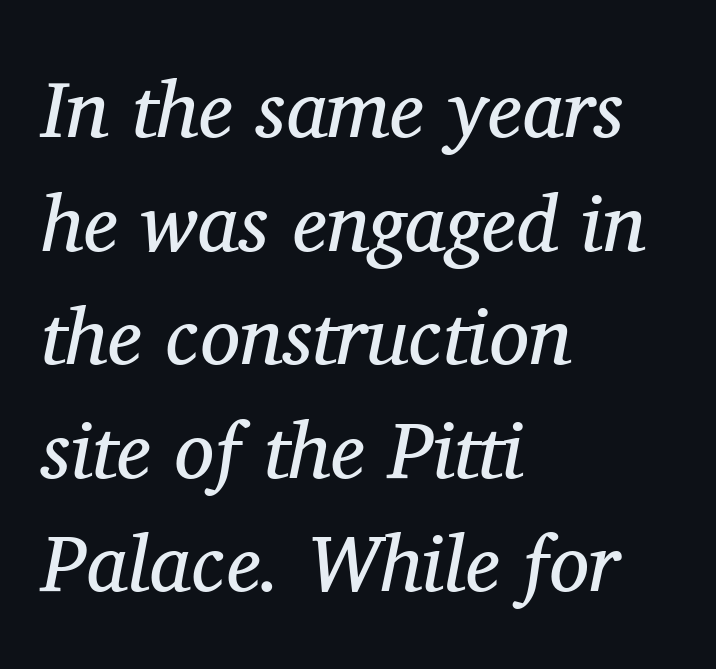
Q: Is the text bold? A: No.
Q: Is the text italic (slanted)? A: Yes, it leans right by about 11 degrees.
Q: Is the typeface a serif or a sans-serif typeface? A: Serif.
Q: Is the text underlined? A: No.
Q: How is the paragraph aligned? A: Left-aligned.
Q: Is the spacing between letters normal or unusually wide? A: Normal.
Q: Is the spacing between lines tight, normal or loose? A: Normal.
Q: Width (condensed, normal, or wide)? A: Normal.
Q: Stroke contrast? A: Medium.
Q: x-height? A: Medium.
Q: Monospaced? A: No.
